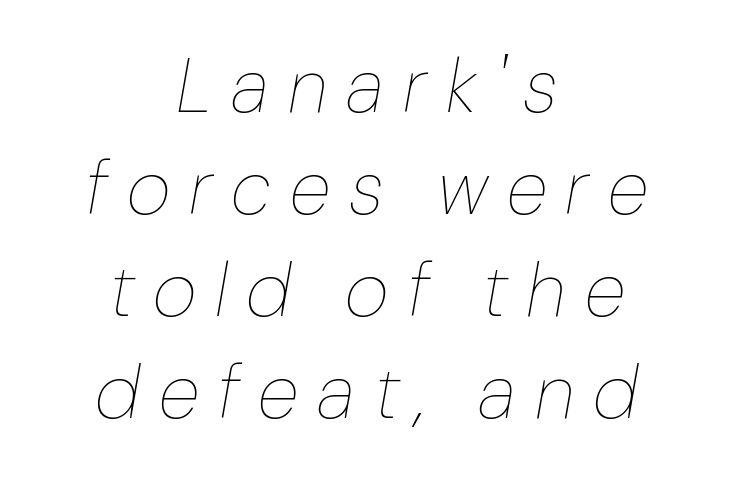
Q: Is the text bold? A: No.
Q: Is the text italic (slanted)? A: Yes, it leans right by about 10 degrees.
Q: Is the text underlined? A: No.
Q: How is the paragraph aligned? A: Centered.
Q: Is the spacing between letters normal or unusually wide? A: Unusually wide.
Q: Is the spacing between lines tight, normal or loose? A: Normal.
Q: Width (condensed, normal, or wide)? A: Normal.
Q: Stroke contrast? A: Low.
Q: x-height? A: Medium.
Q: Monospaced? A: No.
